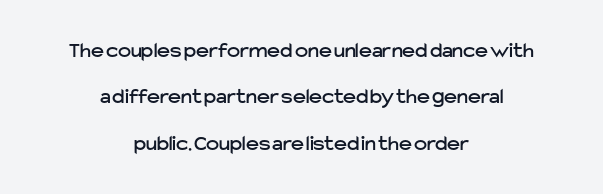
The image shows 22 px text type, upright; set centered, loose line spacing (2.11x), normal letter spacing, not underlined.
